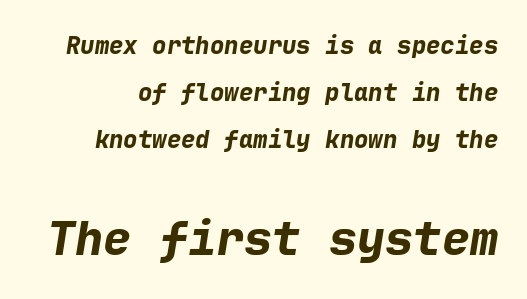
The image shows 47 px bold type, italic (leaning right), monospaced; set loose line spacing (1.95x), normal letter spacing, not underlined; the second (bottom) block is 1.96x larger; low stroke contrast and a medium x-height.
